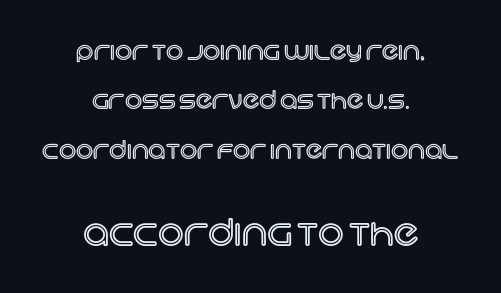
Q: Is the text italic (slanted)? A: No, it is upright.
Q: Is the text underlined? A: No.
Q: How is the paragraph aligned? A: Centered.
Q: Is the spacing between letters normal or unusually wide? A: Normal.
Q: Is the spacing between lines tight, normal or loose? A: Loose.
Q: Which block of text is set in a larger size, the first (top) or the second (bottom)? A: The second (bottom) one.
Q: Width (condensed, normal, or wide)? A: Normal.
Q: x-height? A: Large.
Q: Monospaced? A: No.
